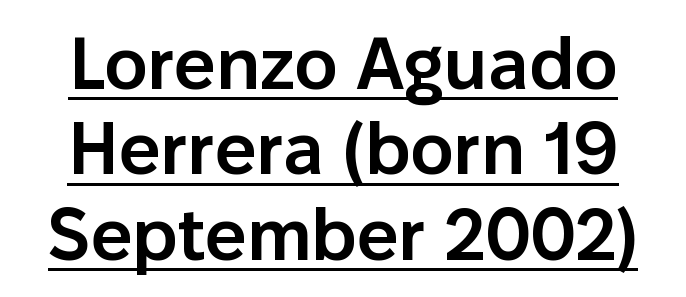
No feet cap the strokes, marking this as sans-serif type. Is there an underline? Yes — a line sits under the letters. Does extra space separate the letters? No, they use regular spacing. Spacing verdict: proportional, widths tailored to each character. The letters stand upright; this is a roman face.
